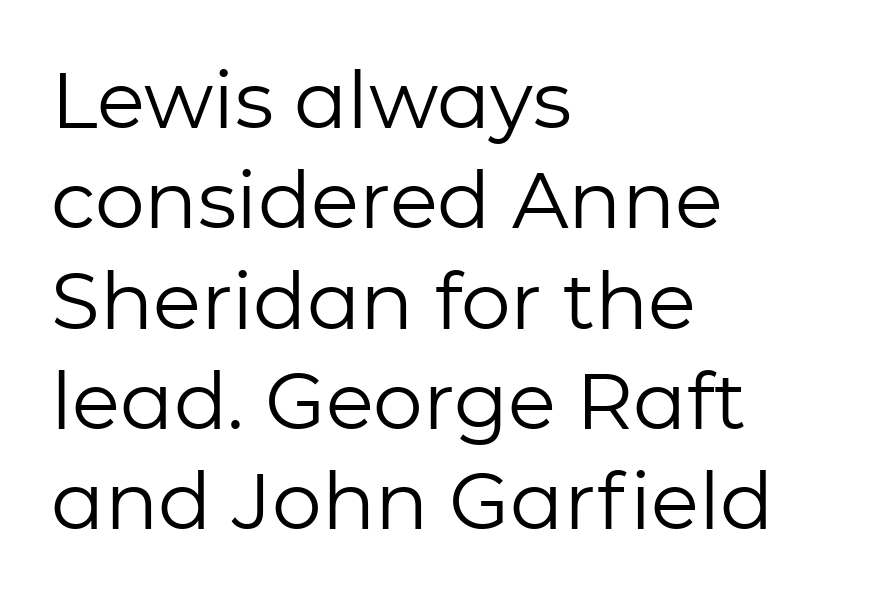
Q: Is the text bold? A: No.
Q: Is the text italic (slanted)? A: No, it is upright.
Q: Is the typeface a serif or a sans-serif typeface? A: Sans-serif.
Q: Is the text underlined? A: No.
Q: How is the paragraph aligned? A: Left-aligned.
Q: Is the spacing between letters normal or unusually wide? A: Normal.
Q: Is the spacing between lines tight, normal or loose? A: Normal.
Q: Width (condensed, normal, or wide)? A: Normal.
Q: Stroke contrast? A: Low.
Q: x-height? A: Medium.
Q: Monospaced? A: No.
